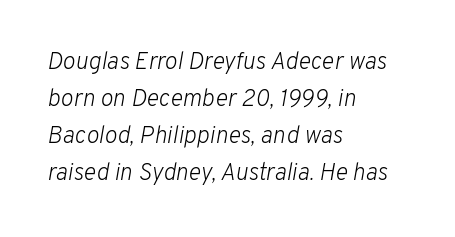
The image shows 24 px text type, italic (leaning right); set left-aligned, normal line spacing (1.54x), normal letter spacing, not underlined.
